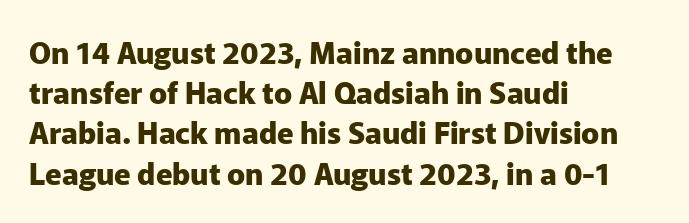
The typography opts for an upright posture over an oblique one. Its strokes are broad and dark, the hallmark of bold type. The typesetter chose a ragged-right arrangement here. Check where the strokes stop: nothing finishes them off — pure sans. This block has exactly the height ordinary leading produces.
